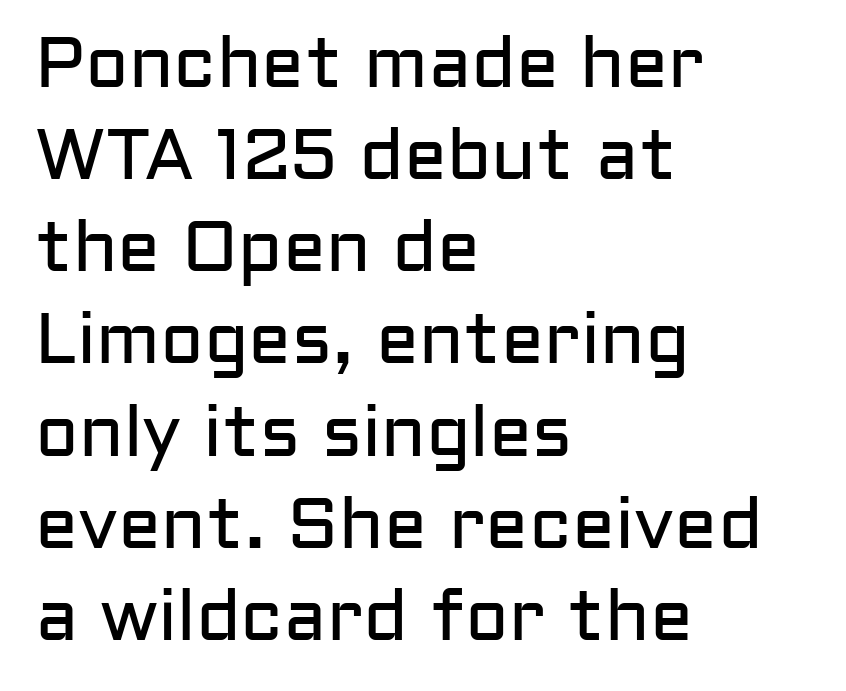
The image shows 72 px regular-weight sans-serif type, upright; set left-aligned, normal line spacing (1.28x), normal letter spacing, not underlined; low stroke contrast and a medium x-height.
